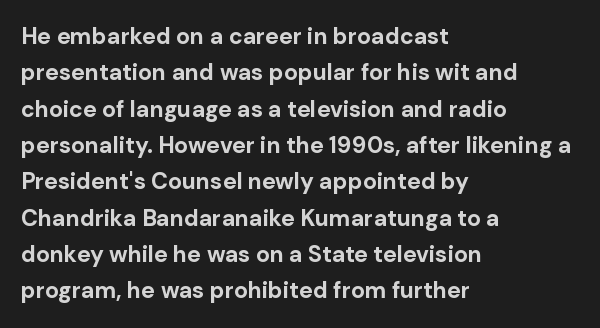
Q: Is the text bold? A: Yes.
Q: Is the text italic (slanted)? A: No, it is upright.
Q: Is the text underlined? A: No.
Q: How is the paragraph aligned? A: Left-aligned.
Q: Is the spacing between letters normal or unusually wide? A: Normal.
Q: Is the spacing between lines tight, normal or loose? A: Normal.
